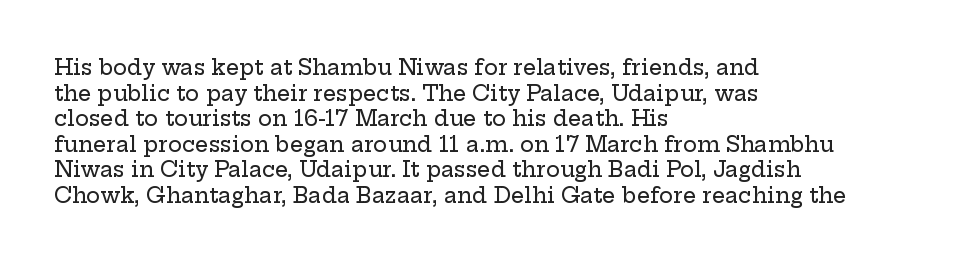
Q: Is the text italic (slanted)? A: No, it is upright.
Q: Is the text underlined? A: No.
Q: How is the paragraph aligned? A: Left-aligned.
Q: Is the spacing between letters normal or unusually wide? A: Normal.
